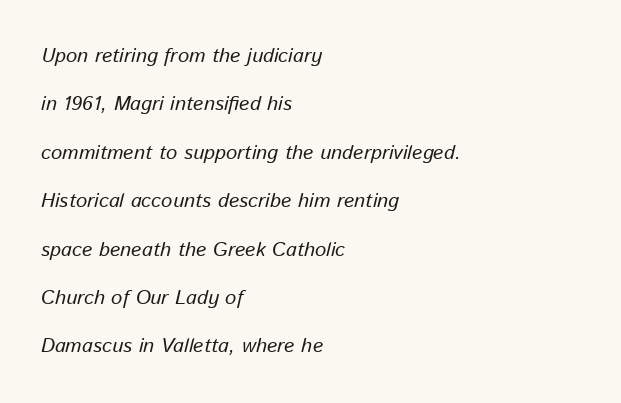
{"italic": "yes", "lean": "right", "slant_degrees": 13, "bold": "no", "underline": "no", "align": "left", "line_spacing": "loose", "line_spacing_ratio": 2.42, "letter_spacing": "normal", "letter_spacing_em": 0.0, "glyph_px": 20}
